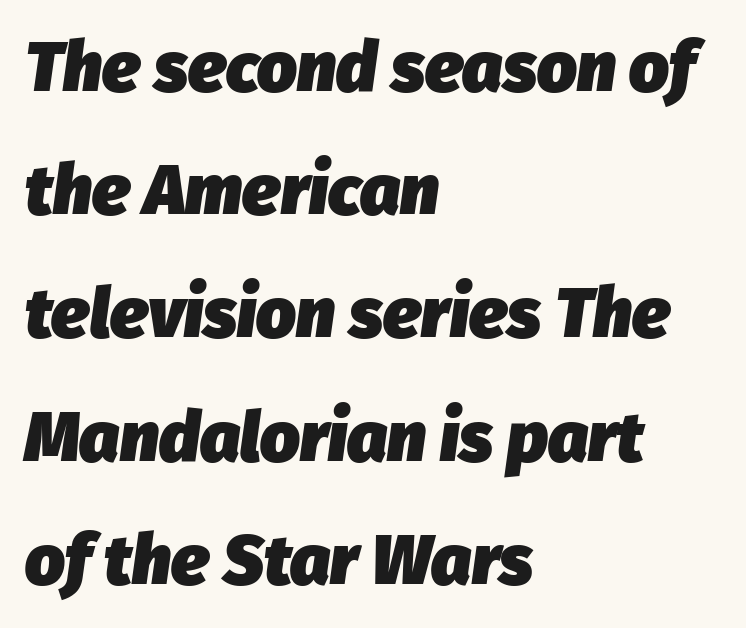
The face used here is proportionally spaced, like ordinary book or web type. The face used here has the dense, thick strokes of a bold. Tracking value appears to be zero — textbook default spacing. A bare baseline throughout the passage.
